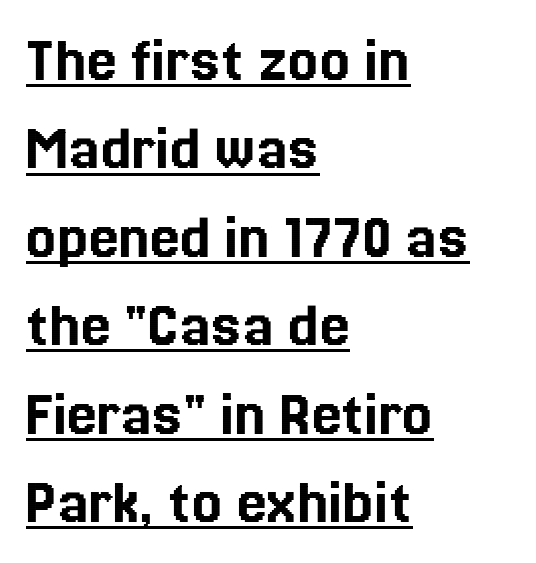
Summary of vertical rhythm: regular, with standard interline spacing. The letterforms sit shoulder to shoulder at normal distance. The rendering uses natural spacing where letterforms have individual widths. The font's upright variant was chosen for this text. Somebody hit Ctrl+U on this one — the words are underlined.
